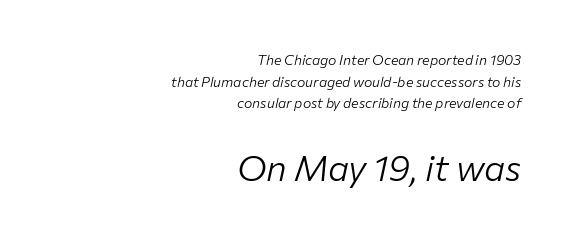
The image shows 36 px light type, italic (leaning right); set right-aligned, normal line spacing (1.55x), normal letter spacing, not underlined; the second (bottom) block is 2.57x larger; low stroke contrast and a medium x-height.
